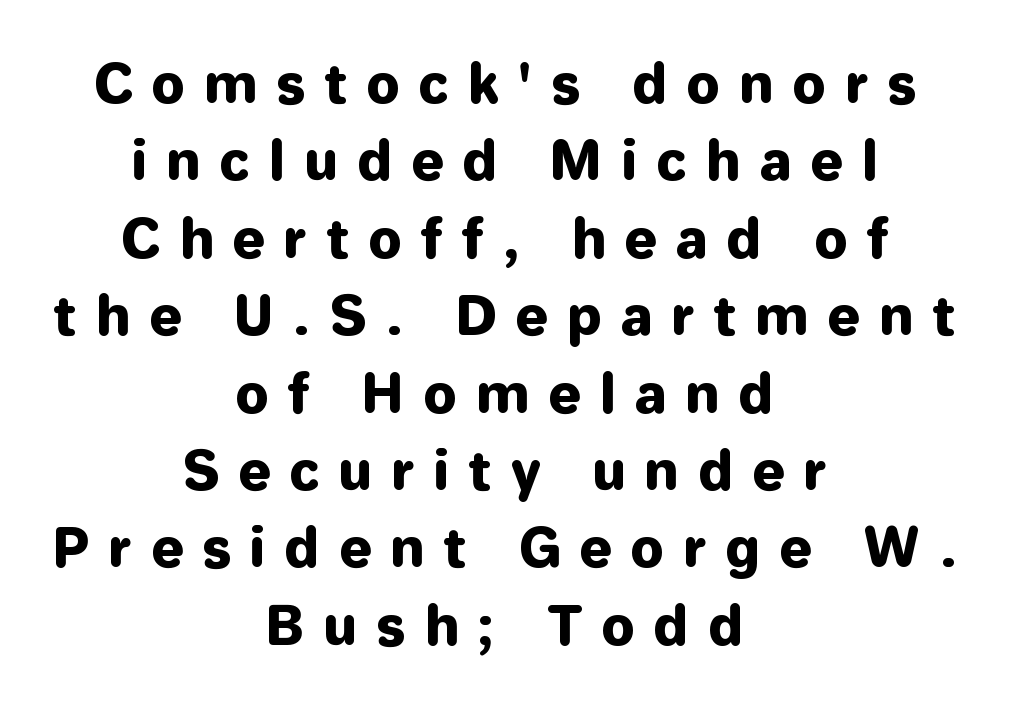
The lettering holds an erect, upright posture throughout. This sample has the flowing, uneven cadence of proportional lettering. Are there feet on the stems? There aren't — it's a sans. Reading down the block, each line starts at a different indent, mirrored at its end. Words float on clear page, feet unadorned.
